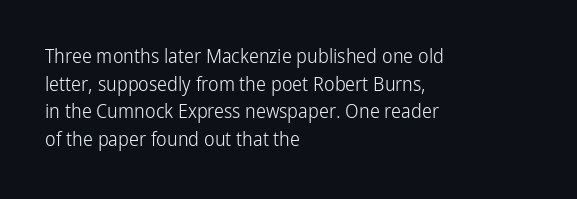
The image shows 20 px text type, upright; set left-aligned, normal line spacing (1.38x), normal letter spacing, not underlined.
